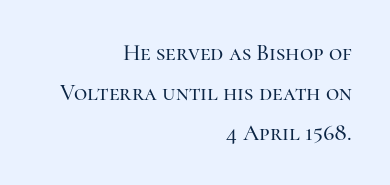
Q: Is the text italic (slanted)? A: No, it is upright.
Q: Is the text underlined? A: No.
Q: How is the paragraph aligned? A: Right-aligned.
Q: Is the spacing between letters normal or unusually wide? A: Normal.
